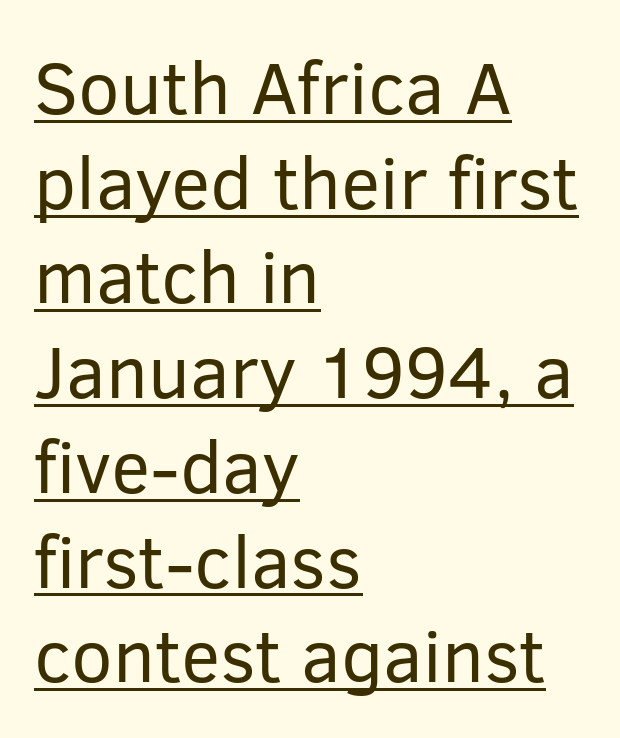
The image shows 74 px regular-weight sans-serif type, upright; set left-aligned, normal line spacing (1.28x), normal letter spacing, underlined; low stroke contrast and a medium x-height.
